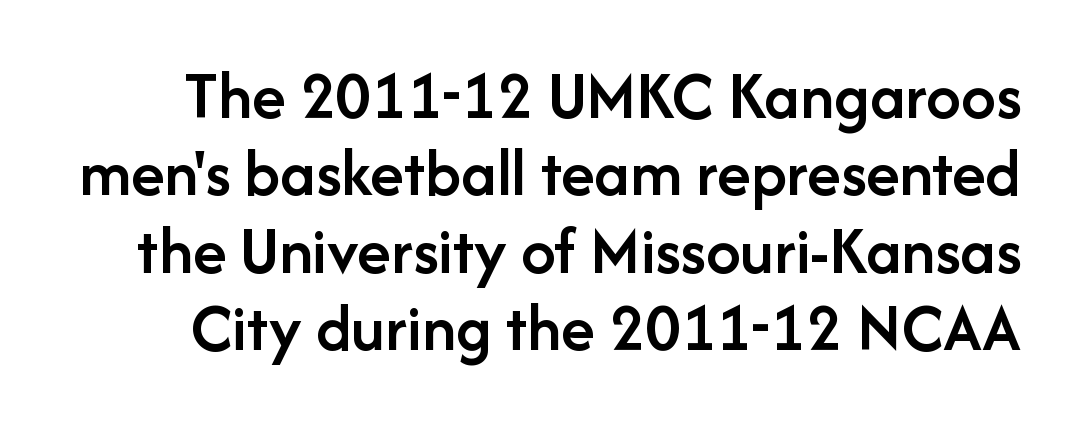
Students, observe: this is what under-led, compact text looks like. Does the type have serifs? No, each stem ends abruptly. Spacing verdict: proportional, widths tailored to each character. This is the in-between weight designers call semibold or demi.
